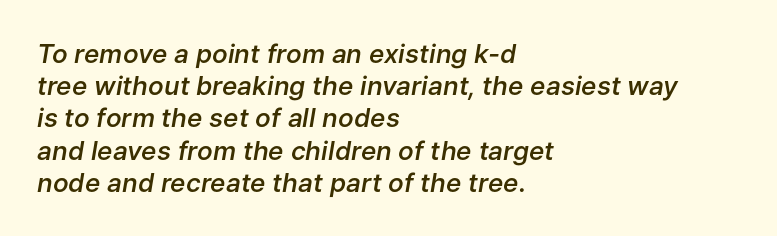
Typeset ragged right — the left edge is the straight one. Anything drawn beneath the words? Only blank space. Every character sits at an angle, as italics do. Caption: semibold face, moderately heavy strokes. Nobody touched the tracking dial on this one.
